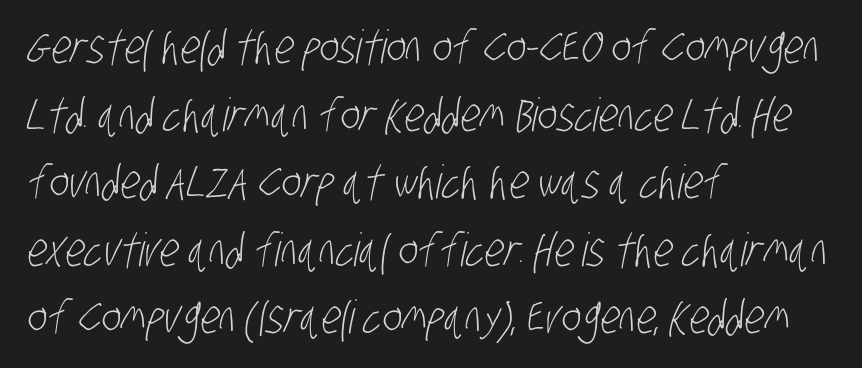
The image shows 46 px light, condensed sans-serif type; set left-aligned, normal line spacing (1.47x), normal letter spacing, not underlined; low stroke contrast and a large x-height.
